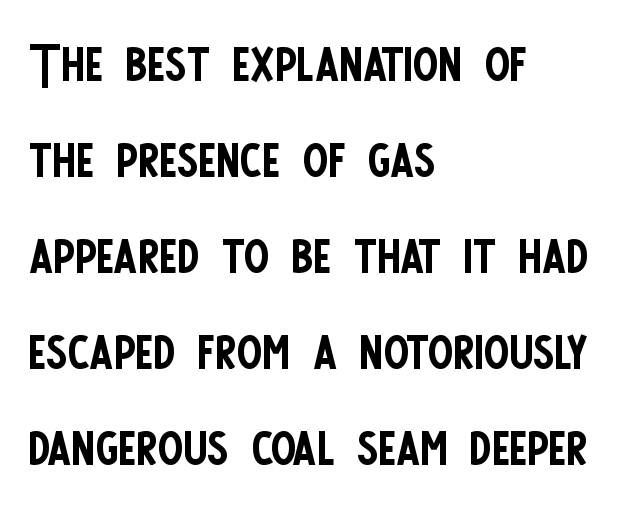
Q: Is the text bold? A: No.
Q: Is the text italic (slanted)? A: No, it is upright.
Q: Is the typeface a serif or a sans-serif typeface? A: Sans-serif.
Q: Is the text underlined? A: No.
Q: How is the paragraph aligned? A: Left-aligned.
Q: Is the spacing between letters normal or unusually wide? A: Normal.
Q: Is the spacing between lines tight, normal or loose? A: Normal.
Q: Width (condensed, normal, or wide)? A: Condensed.
Q: Stroke contrast? A: Low.
Q: x-height? A: Large.
Q: Monospaced? A: No.
